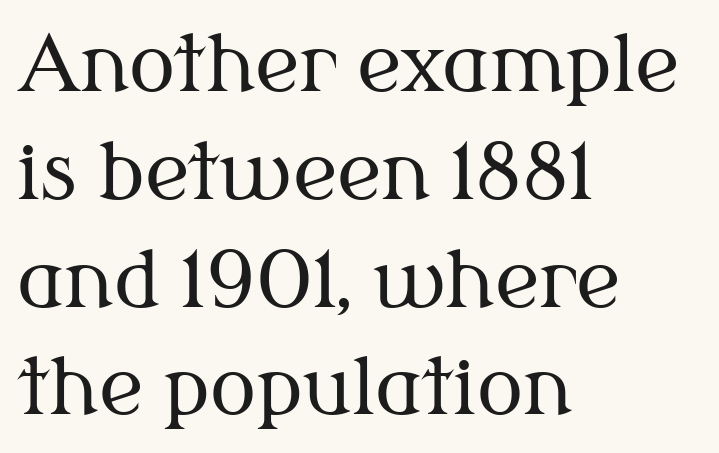
{"serif": "yes", "italic": "no", "bold": "no", "weight": "regular", "width": "normal", "stroke_contrast": "medium", "x_height": "medium", "monospaced": "no", "underline": "no", "align": "left", "line_spacing": "normal", "line_spacing_ratio": 1.4, "letter_spacing": "normal", "letter_spacing_em": 0.0, "glyph_px": 77}
